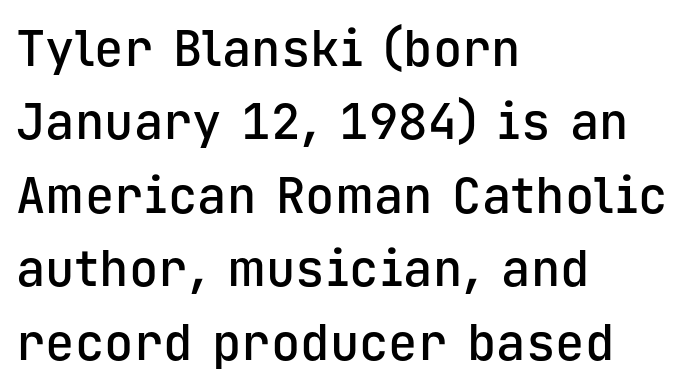
The image shows 49 px semibold sans-serif type, upright, monospaced; set left-aligned, normal line spacing (1.5x), normal letter spacing, not underlined; low stroke contrast and a medium x-height.
